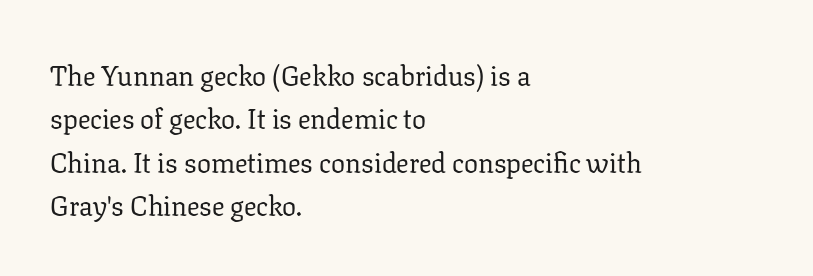
Check the space under the baseline: it is left empty. Varying glyph widths throughout — classic text-font behaviour. This is not heavy type; no bold has been used. Leading matches the norm, producing a regular column.
